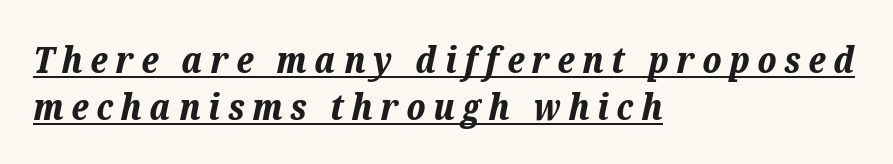
The image shows 37 px bold type, italic (leaning right); set left-aligned, normal line spacing (1.27x), unusually wide letter spacing (+0.21 em), underlined; low stroke contrast and a medium x-height.
